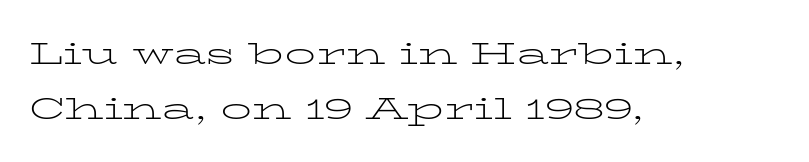
The image shows 31 px light, wide serif type, upright; set left-aligned, line spacing 1.76x, normal letter spacing, not underlined; low stroke contrast and a medium x-height.
